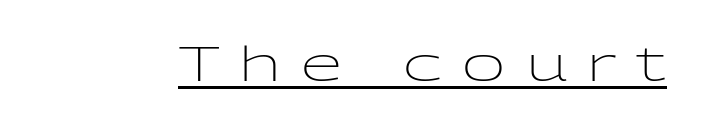
Q: Is the text bold? A: No.
Q: Is the text italic (slanted)? A: No, it is upright.
Q: Is the typeface a serif or a sans-serif typeface? A: Sans-serif.
Q: Is the text underlined? A: Yes.
Q: Is the spacing between letters normal or unusually wide? A: Unusually wide.
Q: Width (condensed, normal, or wide)? A: Wide.
Q: Stroke contrast? A: Low.
Q: x-height? A: Medium.
Q: Monospaced? A: No.
